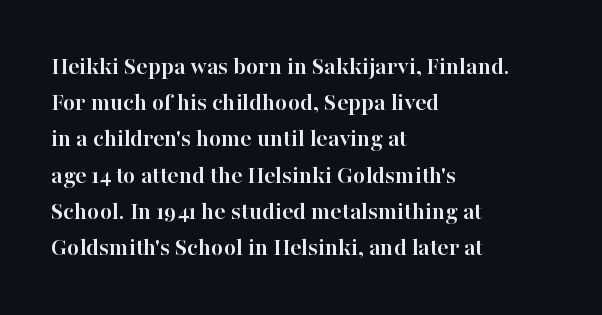
Typesetter's note: full bold, strokes at maximum text heaviness. Rendered with straight, roman letterforms. The line-height multiplier appears to be the usual default. Words appear dense and cohesive because spacing is normal. A student would call this left alignment; a typographer would say flush left, rag right. The baseline area is clear.
